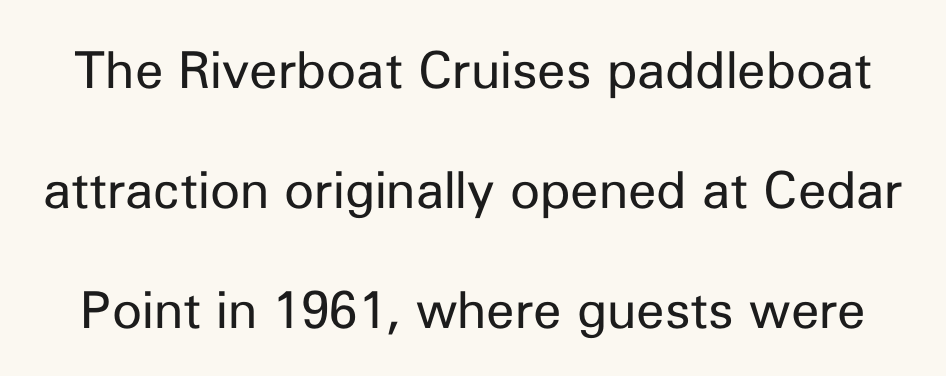
Q: Is the text bold? A: No.
Q: Is the text italic (slanted)? A: No, it is upright.
Q: Is the typeface a serif or a sans-serif typeface? A: Sans-serif.
Q: Is the text underlined? A: No.
Q: Is the spacing between letters normal or unusually wide? A: Normal.
Q: Is the spacing between lines tight, normal or loose? A: Loose.
Q: Width (condensed, normal, or wide)? A: Normal.
Q: Stroke contrast? A: Low.
Q: x-height? A: Medium.
Q: Monospaced? A: No.
